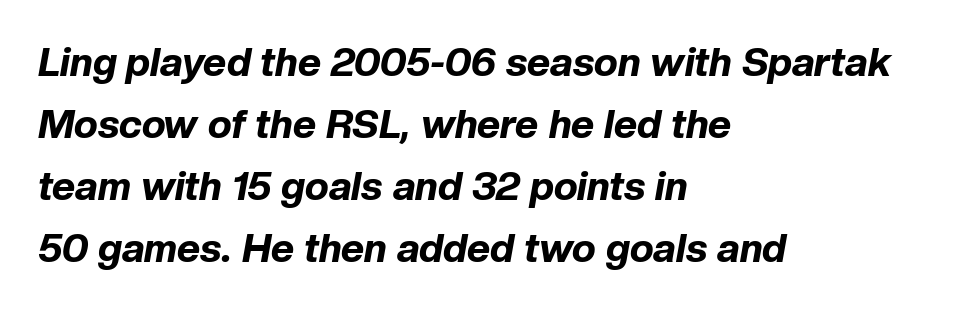
Q: Is the text bold? A: Yes.
Q: Is the text italic (slanted)? A: Yes, it leans right by about 10 degrees.
Q: Is the text underlined? A: No.
Q: How is the paragraph aligned? A: Left-aligned.
Q: Is the spacing between letters normal or unusually wide? A: Normal.
Q: Is the spacing between lines tight, normal or loose? A: Normal.
Q: Width (condensed, normal, or wide)? A: Normal.
Q: Stroke contrast? A: Low.
Q: x-height? A: Medium.
Q: Monospaced? A: No.
